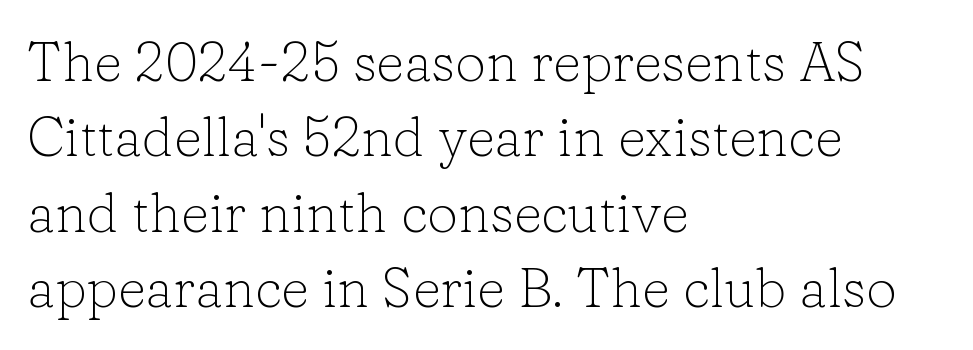
The image shows 55 px light serif type, upright; set left-aligned, normal line spacing (1.37x), normal letter spacing, not underlined; low stroke contrast and a medium x-height.
